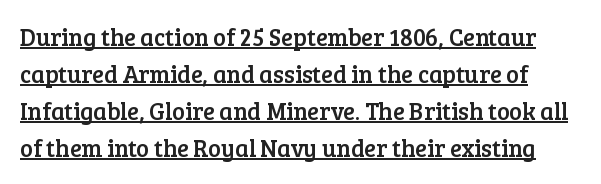
The image shows 24 px text type, upright; set normal line spacing (1.54x), normal letter spacing, underlined.
